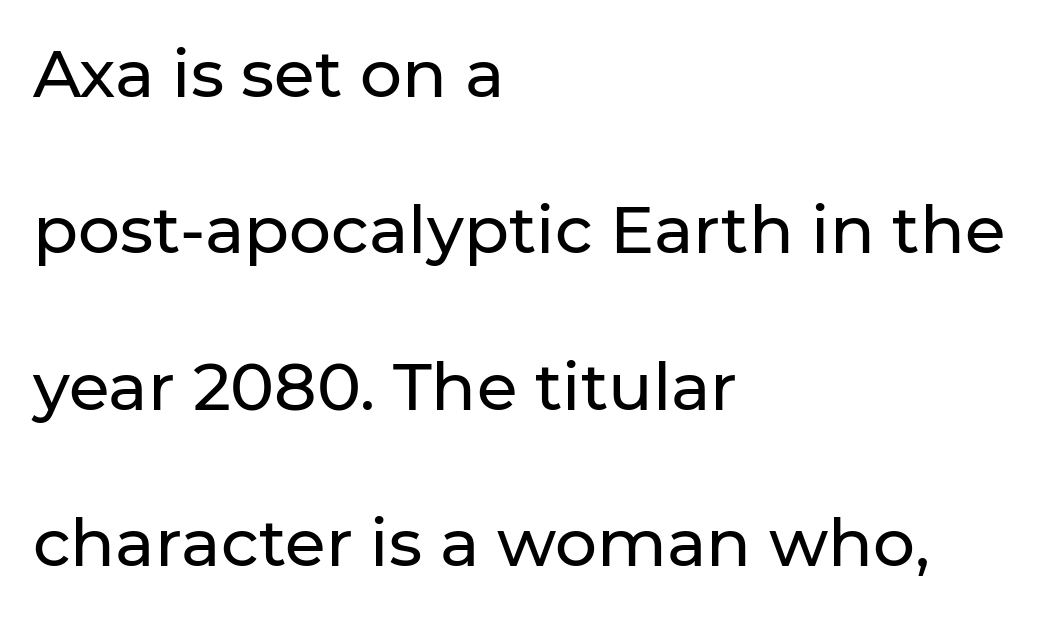
Q: Is the text italic (slanted)? A: No, it is upright.
Q: Is the typeface a serif or a sans-serif typeface? A: Sans-serif.
Q: Is the text underlined? A: No.
Q: How is the paragraph aligned? A: Left-aligned.
Q: Is the spacing between letters normal or unusually wide? A: Normal.
Q: Is the spacing between lines tight, normal or loose? A: Loose.
Q: Width (condensed, normal, or wide)? A: Normal.
Q: Stroke contrast? A: Low.
Q: x-height? A: Medium.
Q: Monospaced? A: No.
